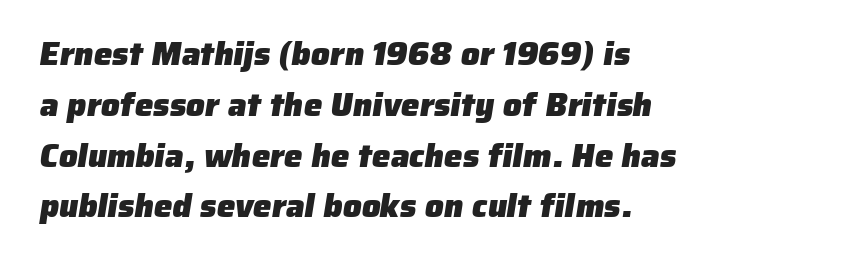
This is sans-serif lettering, the kind often seen on screens and signage. If you drew a ruler down the left edge, every line would touch it. Set as a true bold cut, around the 700 mark. Students, note that the glyphs here touch the page at normal intervals.
